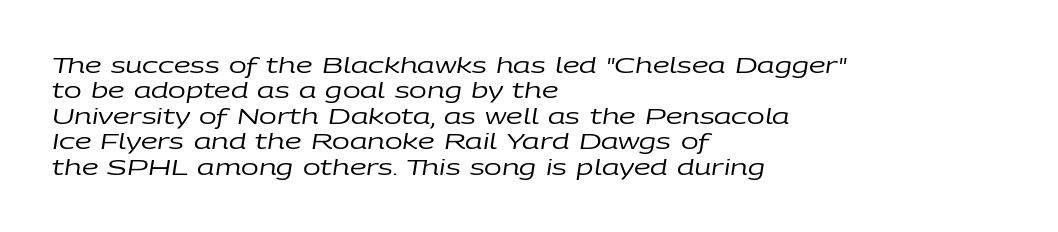
The image shows 21 px text type, italic (leaning right); set left-aligned, line spacing 1.21x, normal letter spacing, not underlined.
